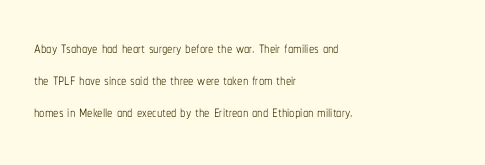
{"italic": "no", "bold": "no", "underline": "no", "align": "left", "line_spacing": "normal", "line_spacing_ratio": 1.52, "letter_spacing": "normal", "letter_spacing_em": 0.0, "glyph_px": 21}
